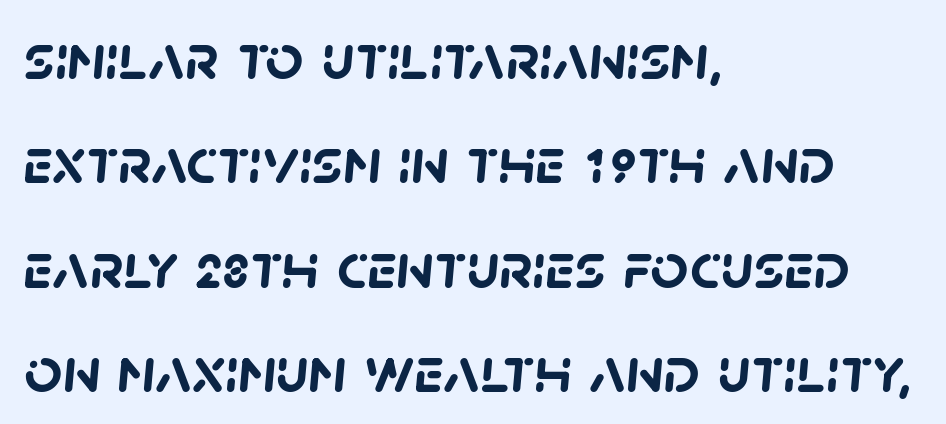
{"serif": "no", "bold": "yes", "weight": "semibold", "width": "normal", "stroke_contrast": "low", "x_height": "large", "monospaced": "no", "underline": "no", "align": "left", "line_spacing": "normal", "line_spacing_ratio": 1.58, "letter_spacing": "normal", "letter_spacing_em": 0.0, "glyph_px": 66}
